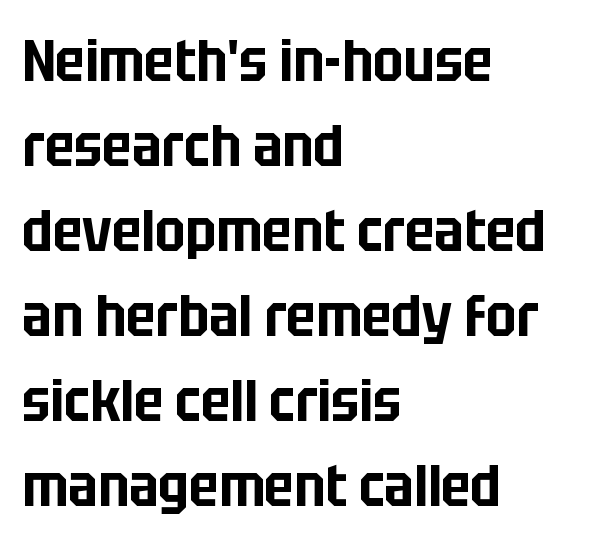
The rendering uses a moderate line-height, typical for paragraphs. The lettering stays uniformly vertical, giving the passage a roman look. This rendering uses left alignment, leaving the right contour irregular. To sum up the face: it is a sans, with no serifs.
